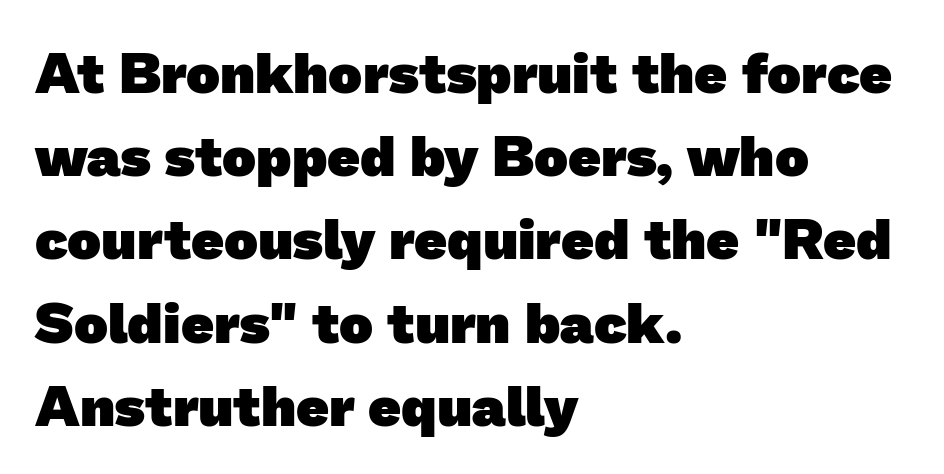
Q: Is the text bold? A: Yes.
Q: Is the typeface a serif or a sans-serif typeface? A: Sans-serif.
Q: Is the text underlined? A: No.
Q: How is the paragraph aligned? A: Left-aligned.
Q: Is the spacing between letters normal or unusually wide? A: Normal.
Q: Is the spacing between lines tight, normal or loose? A: Normal.
Q: Width (condensed, normal, or wide)? A: Normal.
Q: Stroke contrast? A: Low.
Q: x-height? A: Medium.
Q: Monospaced? A: No.
